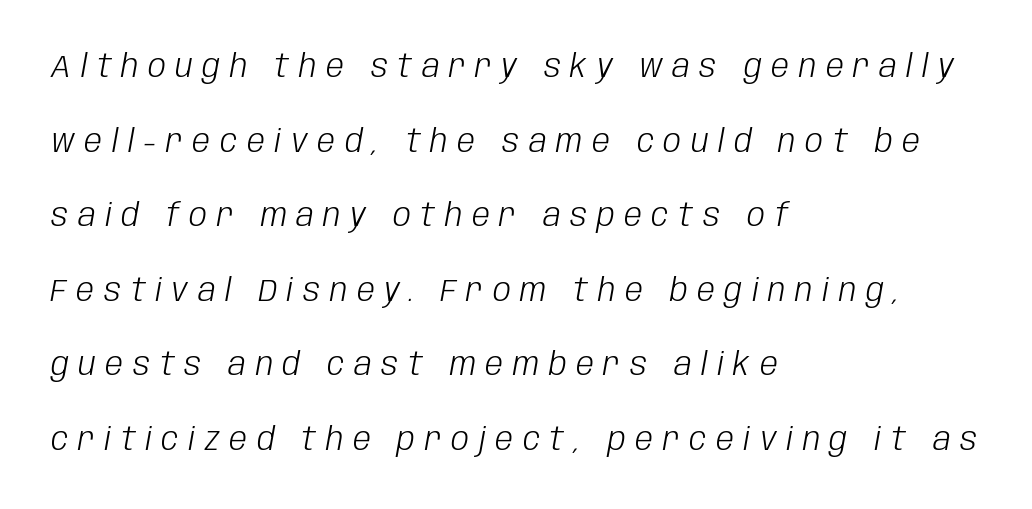
{"italic": "yes", "lean": "right", "slant_degrees": 10, "bold": "no", "weight": "light", "width": "condensed", "stroke_contrast": "low", "x_height": "large", "monospaced": "no", "underline": "no", "align": "left", "line_spacing": "loose", "line_spacing_ratio": 2.33, "letter_spacing": "wide", "letter_spacing_em": 0.3, "glyph_px": 32}
